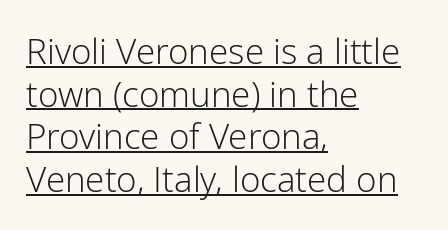
Glyph-to-glyph distance matches everyday printed text. Each letter keeps its own natural width here, so spacing adapts to shape. A baseline rule has been typeset under these characters. The font's upright variant was chosen for this text. Look at the bottom of the vertical strokes: they stop flat, with no serifs. The ragged edge is on the right, which tells us the setting is flush left.
